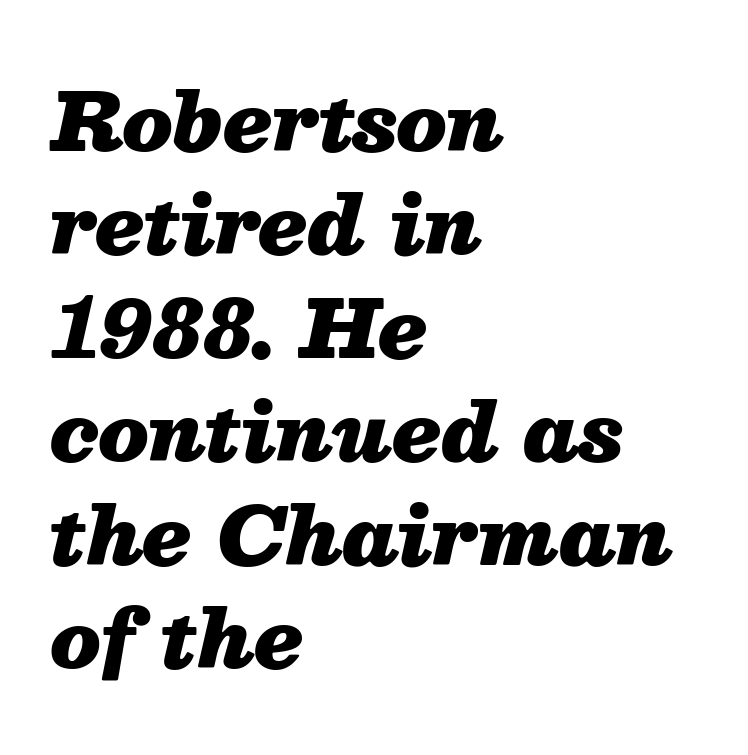
This rendering uses left alignment, leaving the right contour irregular. If you measured baseline to baseline, you'd find a middling distance. The face used here is proportionally spaced, like ordinary book or web type. Short note: letters normally spaced.
